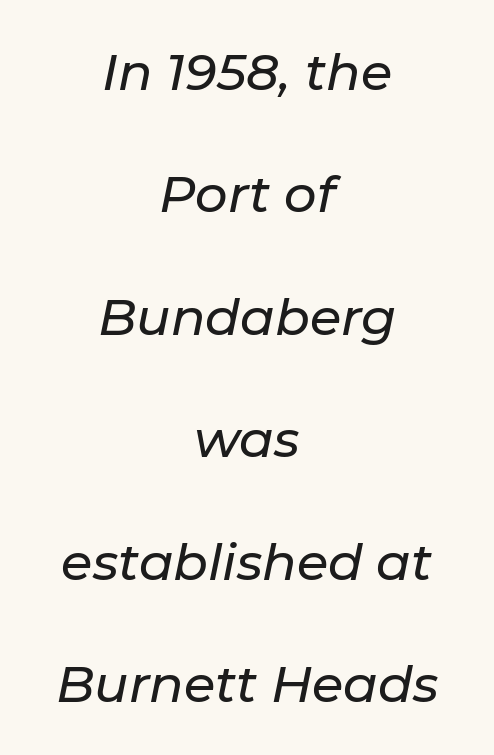
{"italic": "yes", "lean": "right", "slant_degrees": 11, "width": "normal", "stroke_contrast": "low", "x_height": "medium", "monospaced": "no", "underline": "no", "align": "center", "line_spacing": "loose", "line_spacing_ratio": 2.4, "letter_spacing": "normal", "letter_spacing_em": 0.0, "glyph_px": 51}
